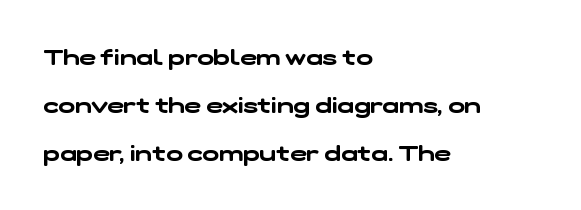
{"underline": "no", "align": "left", "line_spacing": "loose", "line_spacing_ratio": 2.18, "letter_spacing": "normal", "letter_spacing_em": 0.0, "glyph_px": 22}
